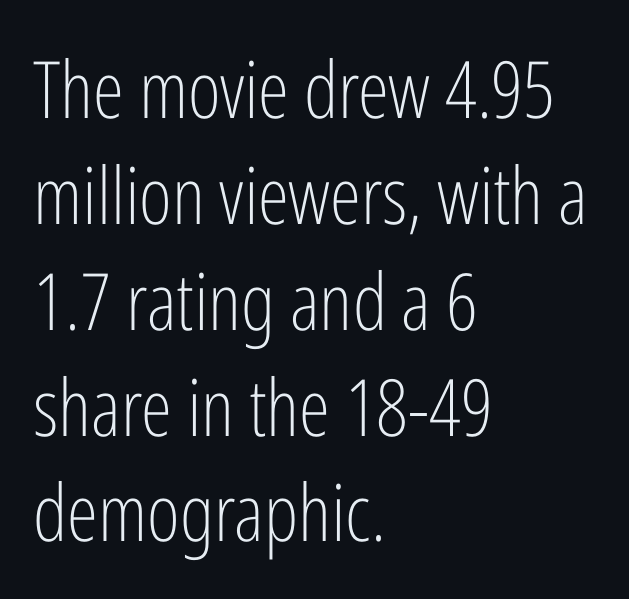
The image shows 79 px light, condensed sans-serif type, upright; set left-aligned, normal line spacing (1.34x), normal letter spacing, not underlined; low stroke contrast and a medium x-height.
